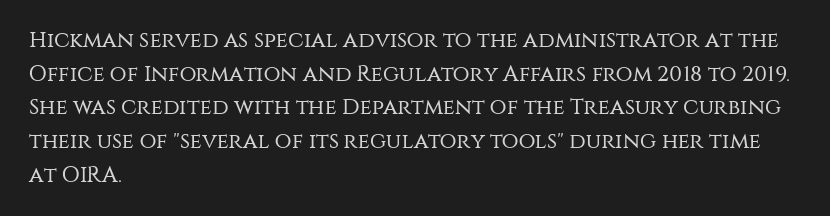
Q: Is the text bold? A: No.
Q: Is the text italic (slanted)? A: No, it is upright.
Q: Is the text underlined? A: No.
Q: How is the paragraph aligned? A: Left-aligned.
Q: Is the spacing between letters normal or unusually wide? A: Normal.
Q: Is the spacing between lines tight, normal or loose? A: Normal.
